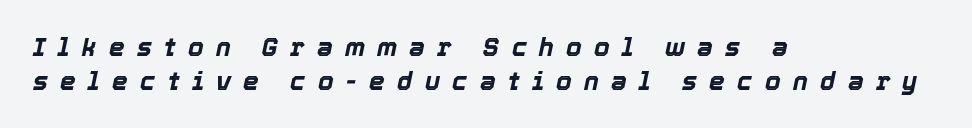
Observe the wide spacing: letters keep a clear distance from each other. A student would call this left alignment; a typographer would say flush left, rag right. Leading matches the norm, producing a regular column. This is heavy type, rendered in bold. Looking at the ascenders, they clearly lean. Only glyphs here, with clear space below each row.
